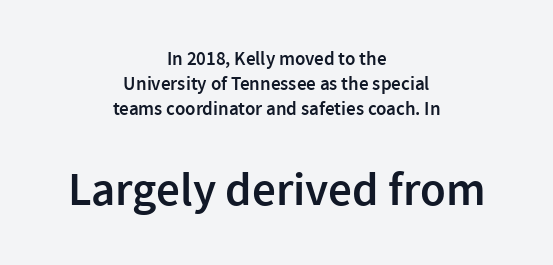
The image shows 47 px semibold sans-serif type, upright; set centered, normal line spacing (1.31x), normal letter spacing, not underlined; the second (bottom) block is 2.47x larger; a medium x-height.
